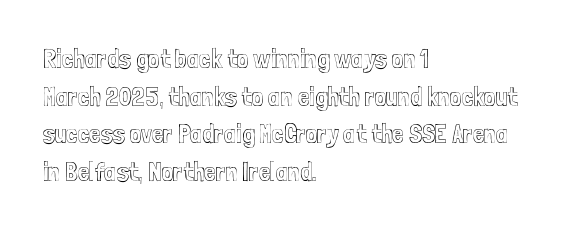
The image shows 26 px text type, upright; set left-aligned, normal line spacing (1.45x), normal letter spacing, not underlined.
